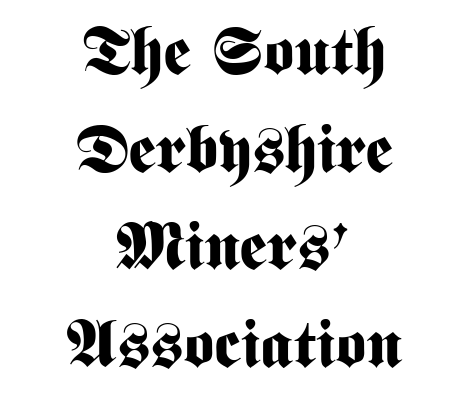
The image shows 66 px bold, condensed sans-serif type, upright; set centered, normal line spacing (1.48x), normal letter spacing, not underlined; medium stroke contrast and a medium x-height.
